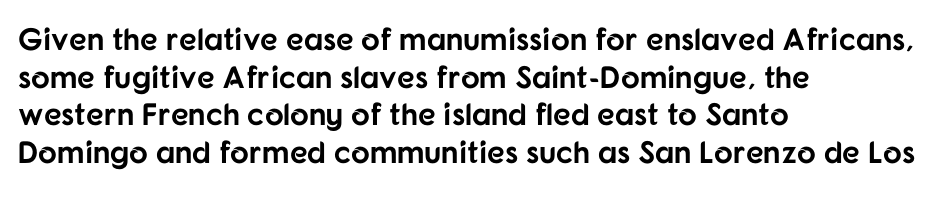
The image shows 31 px bold sans-serif type, upright; set left-aligned, line spacing 1.21x, normal letter spacing, not underlined; low stroke contrast and a medium x-height.
